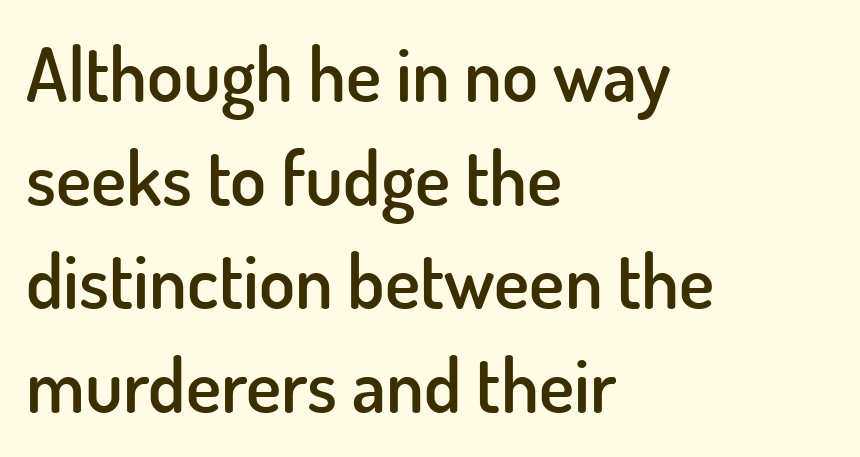
The image shows 74 px semibold sans-serif type, upright; set left-aligned, normal line spacing (1.4x), normal letter spacing, not underlined; low stroke contrast and a small x-height.
